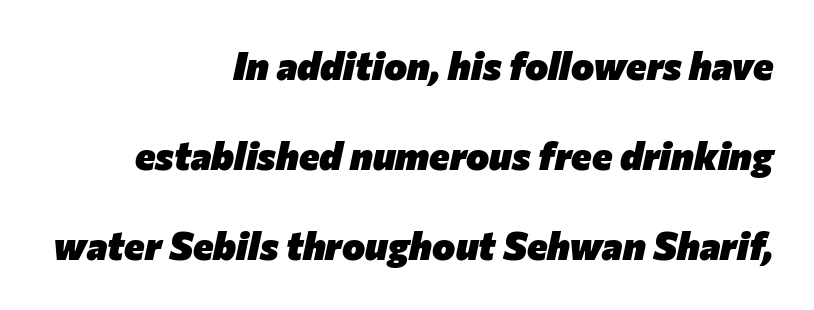
Q: Is the text bold? A: Yes.
Q: Is the text italic (slanted)? A: Yes, it leans right by about 12 degrees.
Q: Is the text underlined? A: No.
Q: How is the paragraph aligned? A: Right-aligned.
Q: Is the spacing between letters normal or unusually wide? A: Normal.
Q: Is the spacing between lines tight, normal or loose? A: Loose.
Q: Width (condensed, normal, or wide)? A: Normal.
Q: Stroke contrast? A: Low.
Q: x-height? A: Medium.
Q: Monospaced? A: No.
